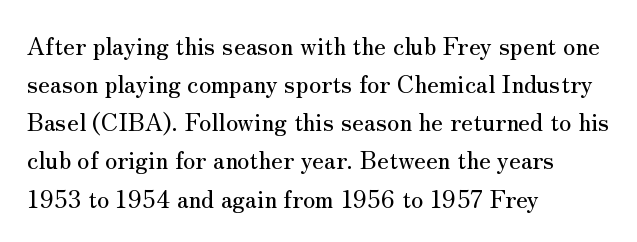
{"italic": "no", "underline": "no", "align": "left", "line_spacing": "normal", "line_spacing_ratio": 1.59, "letter_spacing": "normal", "letter_spacing_em": 0.0, "glyph_px": 24}
